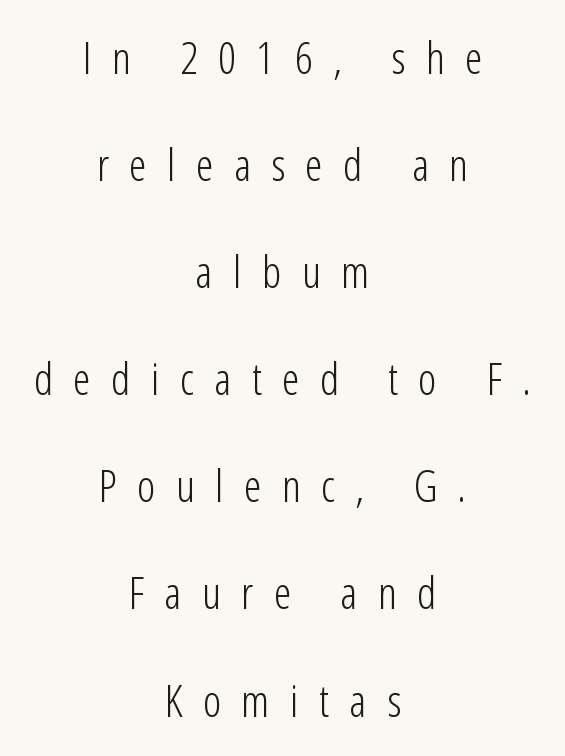
Q: Is the text bold? A: No.
Q: Is the text italic (slanted)? A: No, it is upright.
Q: Is the typeface a serif or a sans-serif typeface? A: Sans-serif.
Q: Is the text underlined? A: No.
Q: How is the paragraph aligned? A: Centered.
Q: Is the spacing between letters normal or unusually wide? A: Unusually wide.
Q: Is the spacing between lines tight, normal or loose? A: Loose.
Q: Width (condensed, normal, or wide)? A: Condensed.
Q: Stroke contrast? A: Low.
Q: x-height? A: Medium.
Q: Monospaced? A: No.
